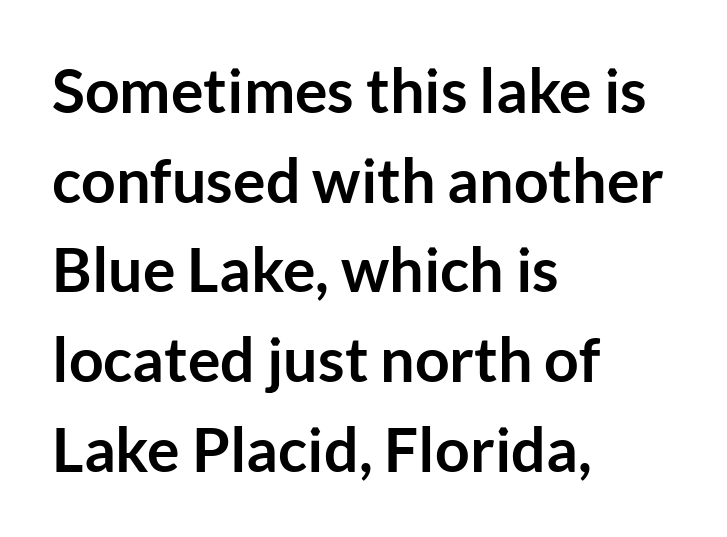
Students, this is bold: see how much ink each stroke carries. The zone under the glyphs is completely vacant. The rendering uses a moderate line-height, typical for paragraphs. Stroke terminals: plain, sans-serif.
